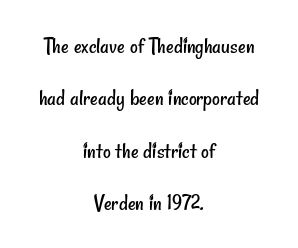
The image shows 24 px text type; set centered, loose line spacing (2.18x), normal letter spacing, not underlined.
